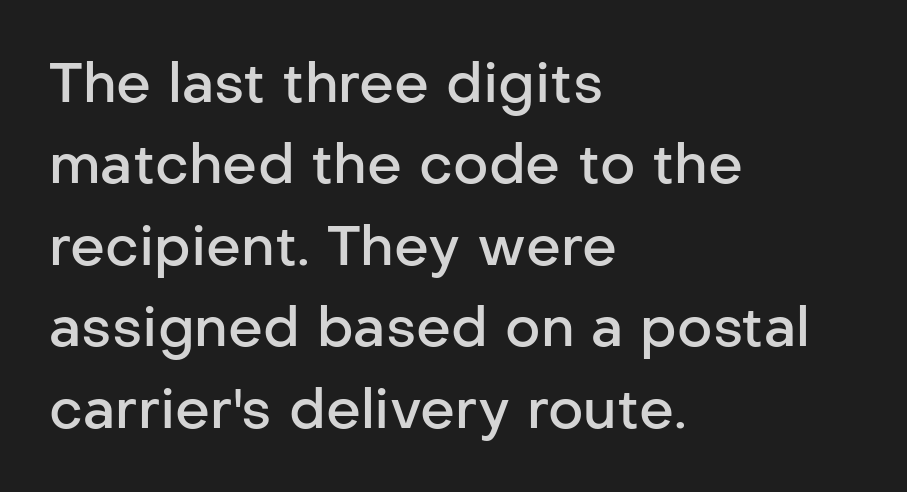
The horizontal fit of the characters is conventional and even. Is this a sans? Yes — the strokes have no serifs. The paragraph has a hard left edge and a soft right edge. In terms of weight, the rendering is demibold, just under bold. The passage shown is typed in a proportional face where columns would drift.
